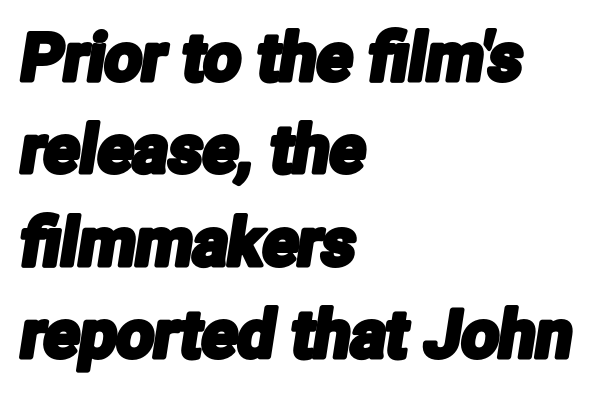
The image shows 66 px condensed sans-serif type; set left-aligned, normal line spacing (1.4x), normal letter spacing, not underlined; low stroke contrast and a medium x-height.
